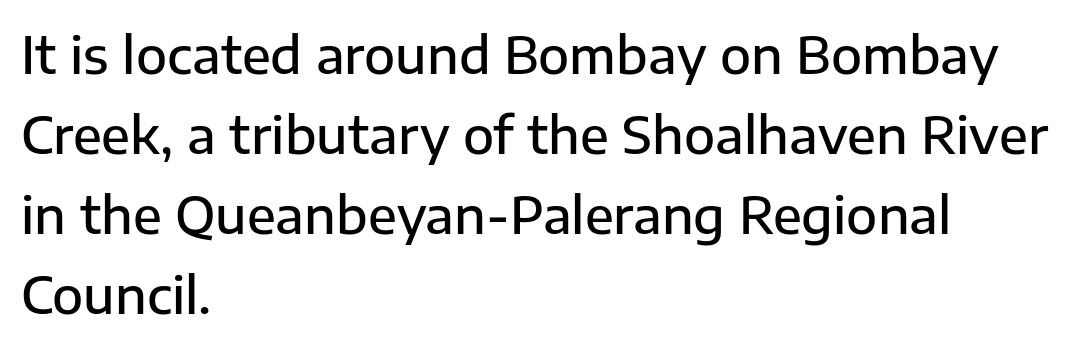
{"serif": "no", "italic": "no", "bold": "semi", "weight": "semibold", "width": "normal", "stroke_contrast": "low", "x_height": "medium", "monospaced": "no", "underline": "no", "align": "left", "line_spacing": "normal", "line_spacing_ratio": 1.57, "letter_spacing": "normal", "letter_spacing_em": 0.0, "glyph_px": 51}
